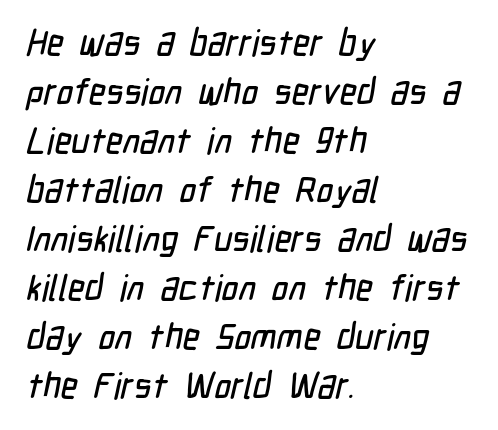
Character widths vary here, with narrow letters taking less room than wide ones. A clean baseline with only descenders dipping below it. A classic flush-left, rag-right setting is used for this passage. Note: no serifs on the glyphs.
